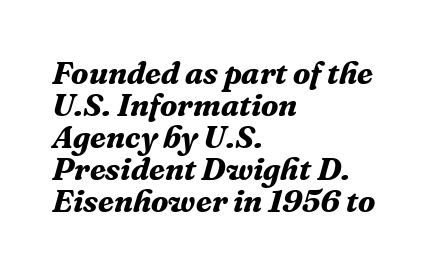
The image shows 32 px bold serif type, italic (leaning right); set left-aligned, tight line spacing (1.0x), normal letter spacing, not underlined; medium stroke contrast and a medium x-height.
